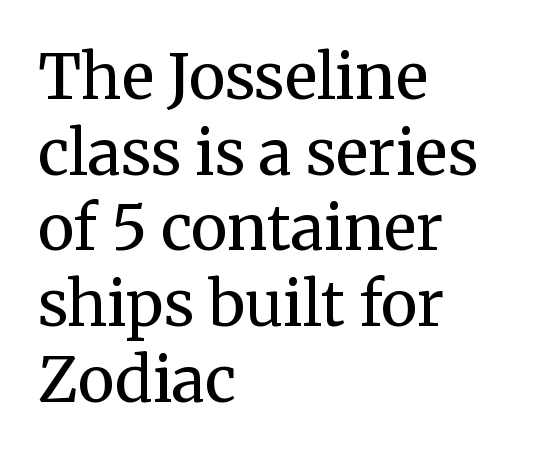
Horizontally, the lines are justified to the leading edge only. The characters are drawn with everyday or finer stroke widths. Here the designer chose a conventional face with non-uniform glyph widths. A clean baseline with only descenders dipping below it. These lines keep a tight, regular rhythm from letter to letter.
